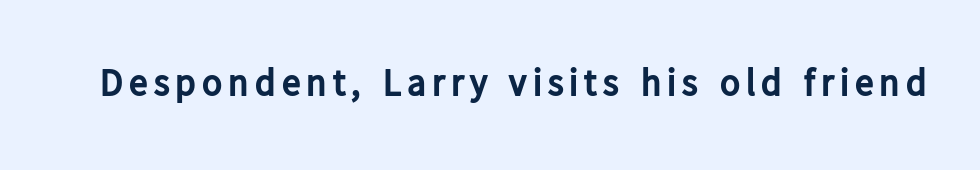
Q: Is the text bold? A: Yes.
Q: Is the text italic (slanted)? A: No, it is upright.
Q: Is the typeface a serif or a sans-serif typeface? A: Sans-serif.
Q: Is the text underlined? A: No.
Q: Width (condensed, normal, or wide)? A: Normal.
Q: Stroke contrast? A: Low.
Q: x-height? A: Medium.
Q: Monospaced? A: No.
